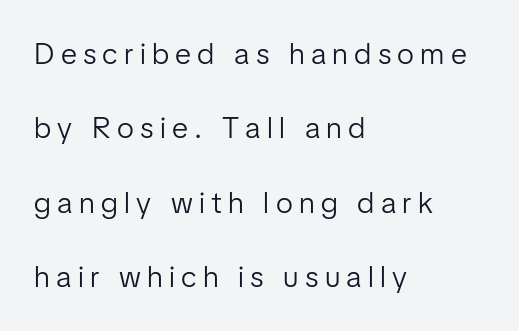
The image shows 30 px light sans-serif type, upright; set left-aligned, loose line spacing (2.48x), unusually wide letter spacing (+0.21 em), not underlined; low stroke contrast and a medium x-height.
